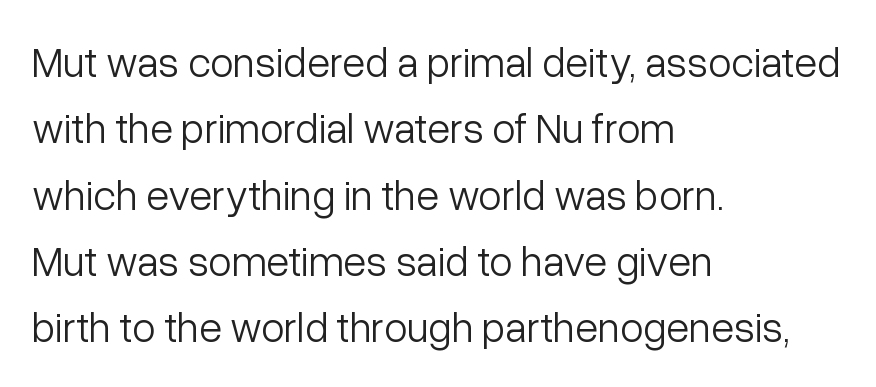
Q: Is the text bold? A: No.
Q: Is the text italic (slanted)? A: No, it is upright.
Q: Is the typeface a serif or a sans-serif typeface? A: Sans-serif.
Q: Is the text underlined? A: No.
Q: How is the paragraph aligned? A: Left-aligned.
Q: Is the spacing between letters normal or unusually wide? A: Normal.
Q: Is the spacing between lines tight, normal or loose? A: Normal.
Q: Width (condensed, normal, or wide)? A: Normal.
Q: Stroke contrast? A: Low.
Q: x-height? A: Medium.
Q: Monospaced? A: No.
